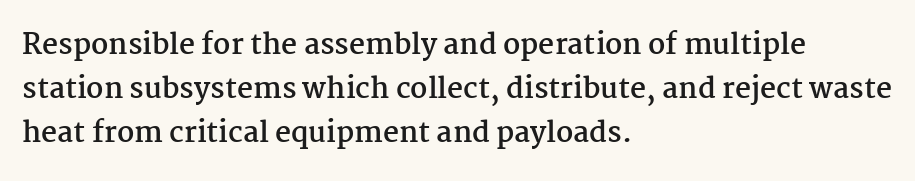
{"serif": "yes", "italic": "no", "bold": "yes", "weight": "semibold", "width": "normal", "stroke_contrast": "medium", "x_height": "medium", "monospaced": "no", "underline": "no", "align": "left", "line_spacing": "normal", "line_spacing_ratio": 1.58, "letter_spacing": "normal", "letter_spacing_em": 0.0, "glyph_px": 28}
